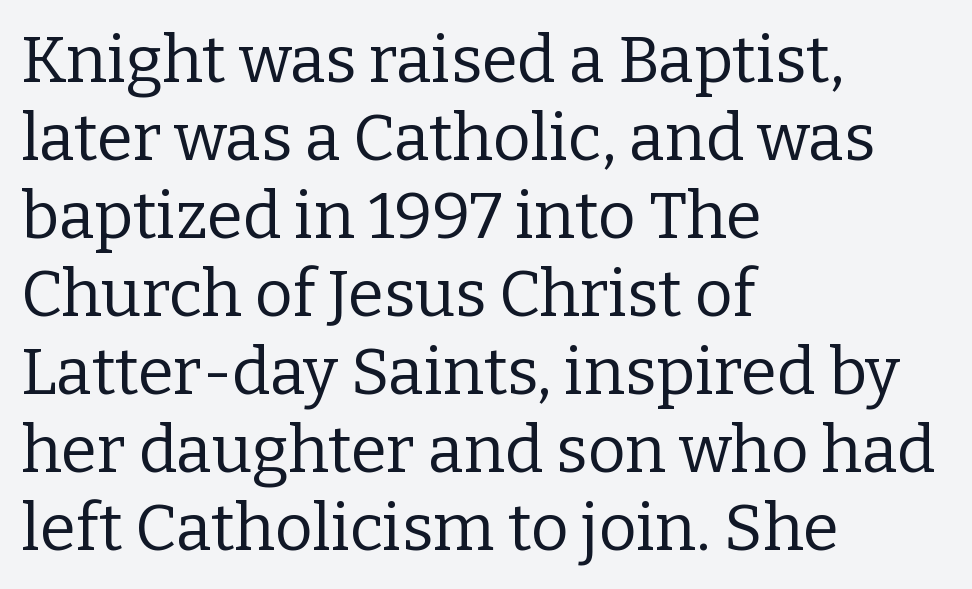
Glance below the letters and you will spot only blank space. Varying glyph widths throughout — classic text-font behaviour. Weight: regular or lighter. The gaps between neighbouring characters are ordinary and unremarkable. Layout note: lines flush left. You can tell it's not italic because the verticals are truly vertical.
